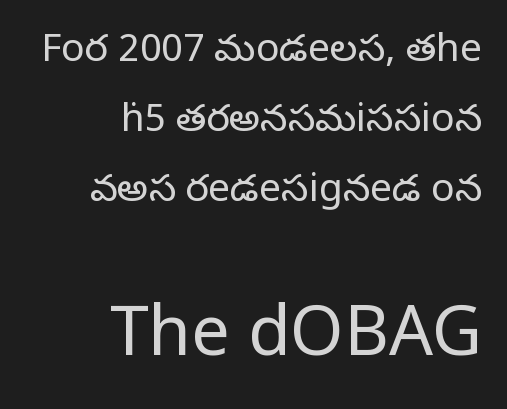
Q: Is the text bold? A: No.
Q: Is the text italic (slanted)? A: No, it is upright.
Q: Is the typeface a serif or a sans-serif typeface? A: Serif.
Q: Is the text underlined? A: No.
Q: How is the paragraph aligned? A: Right-aligned.
Q: Is the spacing between letters normal or unusually wide? A: Normal.
Q: Which block of text is set in a larger size, the first (top) or the second (bottom)? A: The second (bottom) one.
Q: Width (condensed, normal, or wide)? A: Normal.
Q: Stroke contrast? A: Low.
Q: x-height? A: Large.
Q: Monospaced? A: No.
